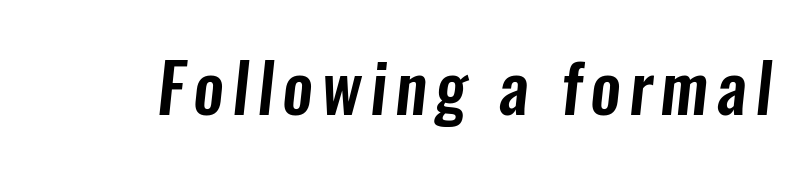
{"serif": "no", "width": "condensed", "stroke_contrast": "low", "x_height": "medium", "monospaced": "no", "underline": "no", "glyph_px": 68}
